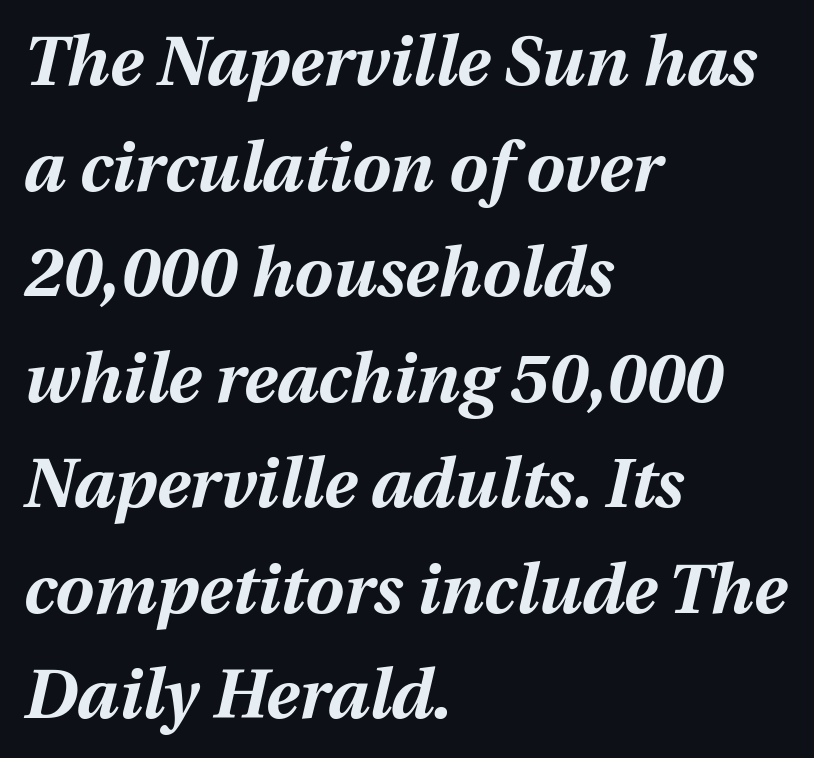
{"italic": "yes", "lean": "right", "slant_degrees": 12, "bold": "yes", "weight": "bold", "width": "normal", "stroke_contrast": "medium", "x_height": "medium", "monospaced": "no", "underline": "no", "align": "left", "line_spacing": "normal", "line_spacing_ratio": 1.53, "letter_spacing": "normal", "letter_spacing_em": 0.0, "glyph_px": 69}
